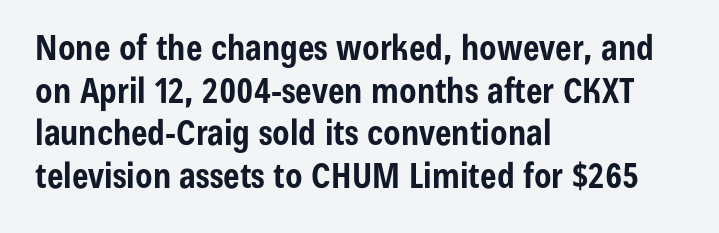
Q: Is the text bold? A: Yes.
Q: Is the text italic (slanted)? A: No, it is upright.
Q: Is the typeface a serif or a sans-serif typeface? A: Sans-serif.
Q: Is the text underlined? A: No.
Q: How is the paragraph aligned? A: Left-aligned.
Q: Is the spacing between letters normal or unusually wide? A: Normal.
Q: Width (condensed, normal, or wide)? A: Condensed.
Q: Stroke contrast? A: Low.
Q: x-height? A: Medium.
Q: Monospaced? A: No.
